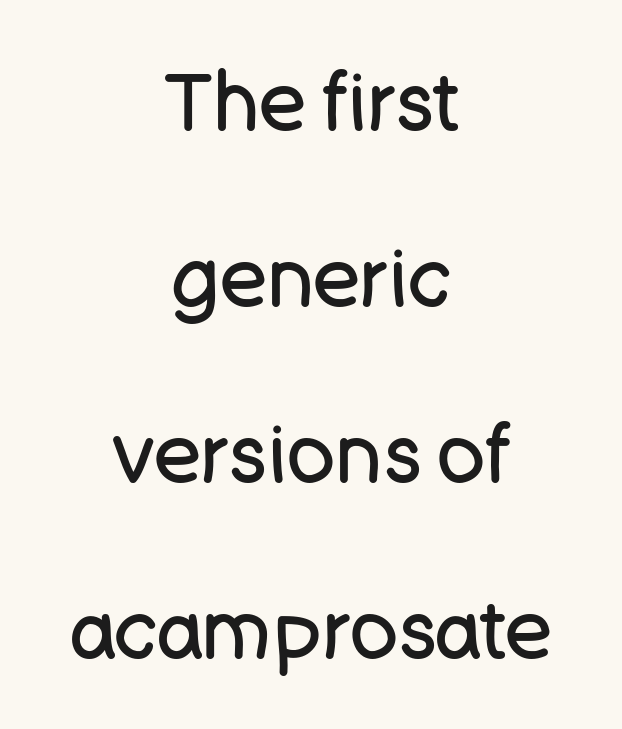
Q: Is the text bold? A: No.
Q: Is the text italic (slanted)? A: No, it is upright.
Q: Is the typeface a serif or a sans-serif typeface? A: Sans-serif.
Q: Is the text underlined? A: No.
Q: How is the paragraph aligned? A: Centered.
Q: Is the spacing between letters normal or unusually wide? A: Normal.
Q: Is the spacing between lines tight, normal or loose? A: Loose.
Q: Width (condensed, normal, or wide)? A: Normal.
Q: Stroke contrast? A: Low.
Q: x-height? A: Large.
Q: Monospaced? A: No.
